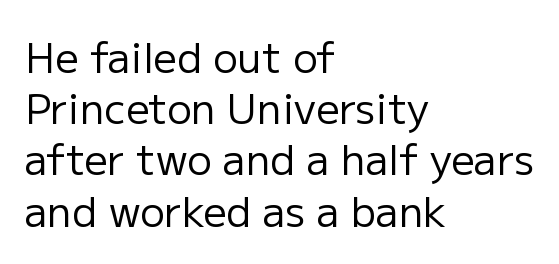
The image shows 41 px regular-weight sans-serif type, upright; set left-aligned, normal line spacing (1.25x), normal letter spacing, not underlined; low stroke contrast and a medium x-height.
